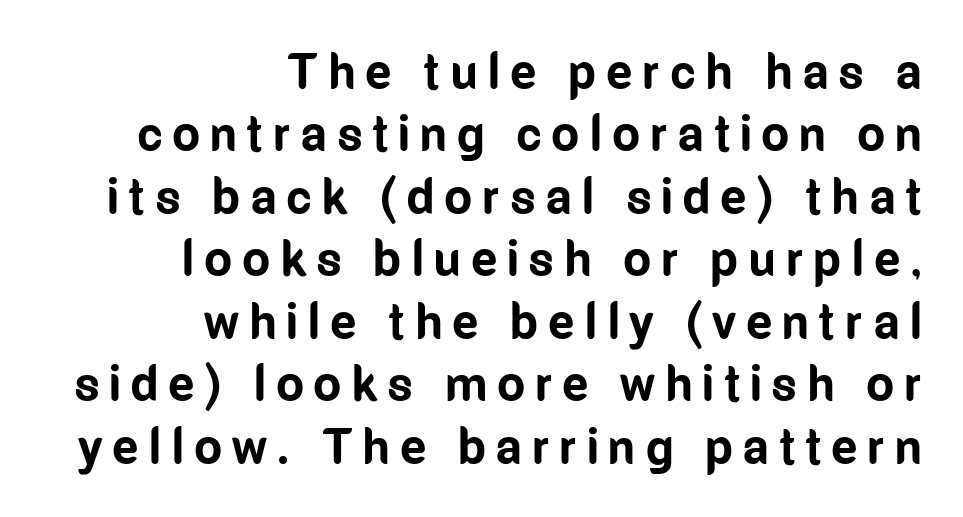
{"serif": "no", "italic": "no", "bold": "yes", "weight": "bold", "width": "condensed", "stroke_contrast": "low", "x_height": "medium", "monospaced": "no", "underline": "no", "align": "right", "line_spacing": "normal", "line_spacing_ratio": 1.25, "glyph_px": 50}
